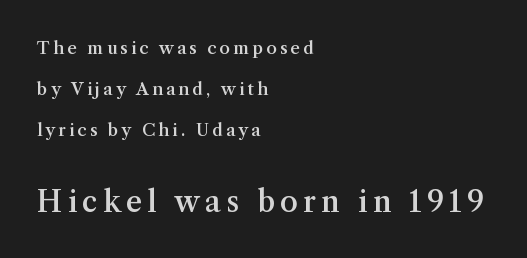
{"serif": "yes", "italic": "no", "bold": "semi", "weight": "semibold", "width": "normal", "stroke_contrast": "medium", "x_height": "medium", "monospaced": "no", "underline": "no", "align": "left", "line_spacing": "loose", "line_spacing_ratio": 2.41, "larger_block": "second", "size_ratio": 1.71, "glyph_px": 29}
